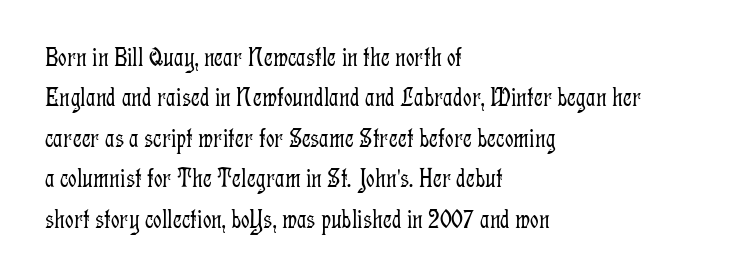
The passage shown stacks its lines at a standard gap. Students, note that the glyphs here touch the page at normal intervals. This reads as an unemphasized weight, regular at the heaviest. Typeset ragged right — the left edge is the straight one. No italicization has been applied; the sample stays upright.
